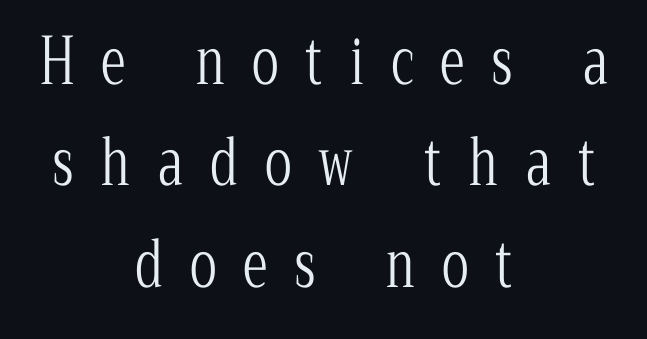
{"serif": "yes", "italic": "no", "bold": "no", "weight": "light", "width": "condensed", "stroke_contrast": "low", "x_height": "medium", "monospaced": "no", "underline": "no", "align": "center", "line_spacing": "normal", "line_spacing_ratio": 1.61, "letter_spacing": "wide", "letter_spacing_em": 0.43, "glyph_px": 63}
